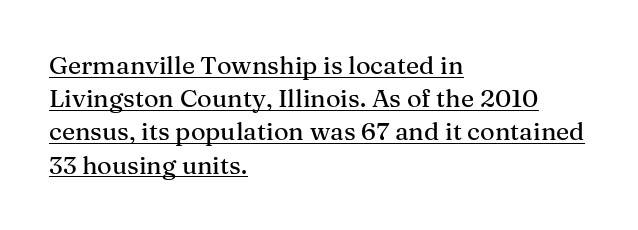
The image shows 25 px text type, upright; set left-aligned, normal line spacing (1.33x), normal letter spacing, underlined.
